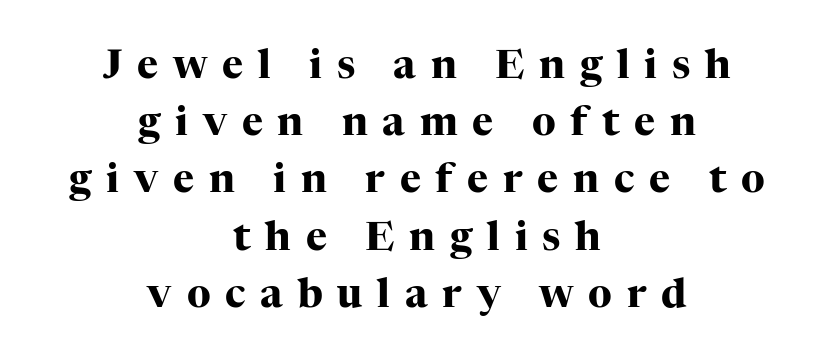
The image shows 40 px heavy serif type, upright; set centered, normal line spacing (1.43x), unusually wide letter spacing (+0.37 em), not underlined; high stroke contrast and a medium x-height.
